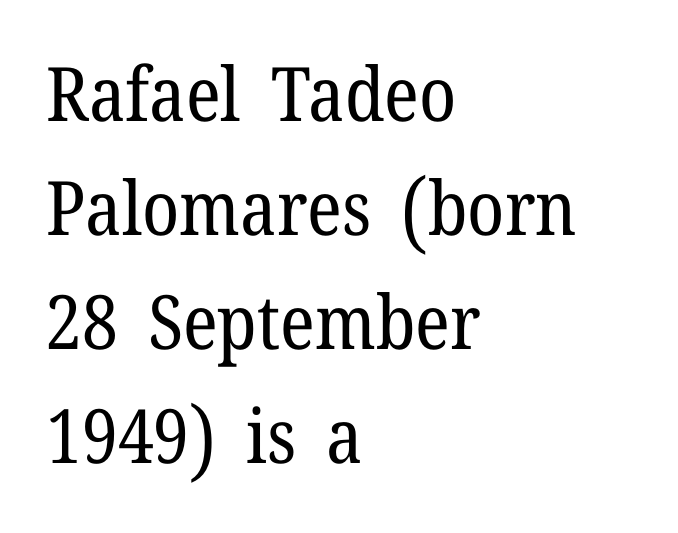
{"serif": "yes", "italic": "no", "bold": "no", "weight": "regular", "width": "normal", "stroke_contrast": "low", "x_height": "medium", "monospaced": "no", "underline": "no", "align": "left", "line_spacing": "normal", "line_spacing_ratio": 1.52, "letter_spacing": "normal", "letter_spacing_em": 0.0, "glyph_px": 75}
